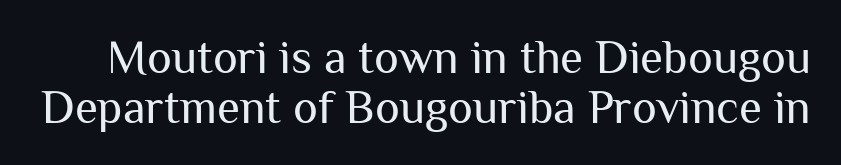
The image shows 47 px regular-weight sans-serif type, upright; set tight line spacing (1.07x), normal letter spacing, not underlined; medium stroke contrast and a medium x-height.
